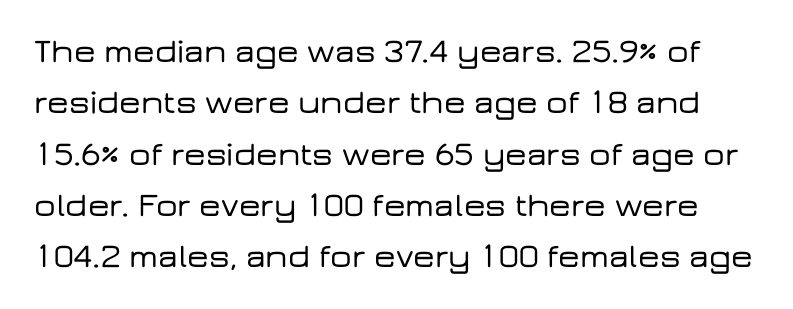
{"serif": "no", "italic": "no", "width": "wide", "stroke_contrast": "low", "x_height": "medium", "monospaced": "no", "underline": "no", "line_spacing": "normal", "line_spacing_ratio": 1.51, "letter_spacing": "normal", "letter_spacing_em": 0.0, "glyph_px": 34}
